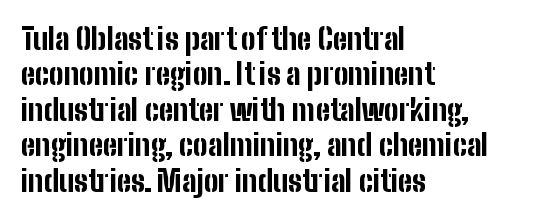
{"serif": "no", "italic": "no", "bold": "yes", "weight": "bold", "width": "condensed", "stroke_contrast": "low", "x_height": "medium", "monospaced": "no", "underline": "no", "align": "left", "line_spacing_ratio": 1.22, "letter_spacing": "normal", "letter_spacing_em": 0.0, "glyph_px": 29}
